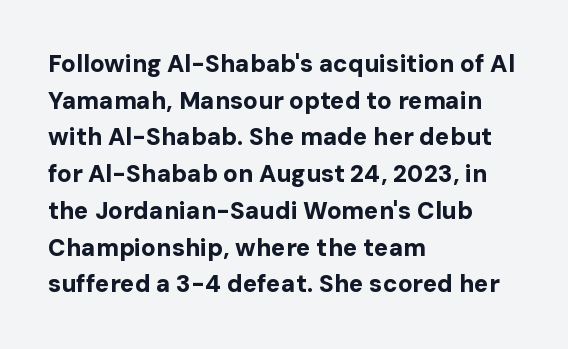
Q: Is the text bold? A: Yes.
Q: Is the text italic (slanted)? A: No, it is upright.
Q: Is the text underlined? A: No.
Q: How is the paragraph aligned? A: Left-aligned.
Q: Is the spacing between letters normal or unusually wide? A: Normal.
Q: Is the spacing between lines tight, normal or loose? A: Normal.
